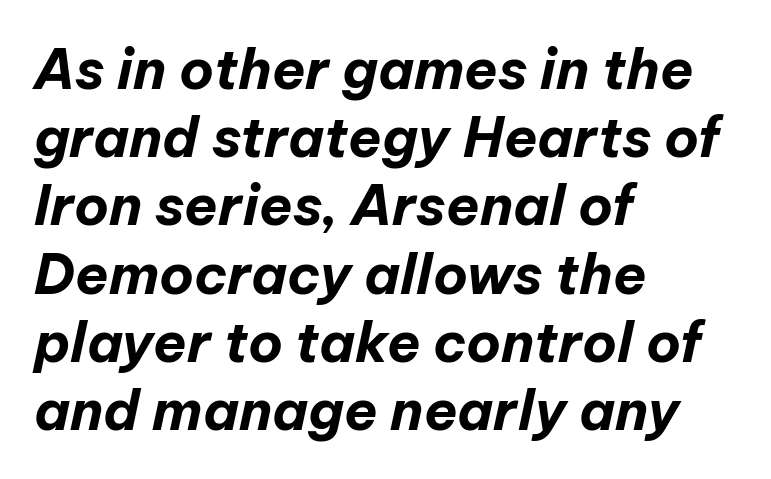
The passage shown has conventional tracking throughout. These lines were composed using italics. Type without underlining. Each letter keeps its own natural width here, so spacing adapts to shape. This sample is left-justified, so line endings fall wherever the words run out.
